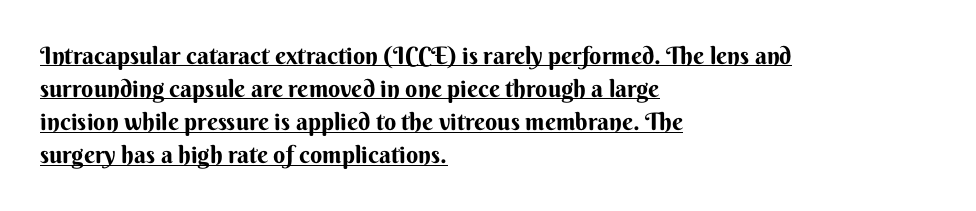
Q: Is the text bold? A: Yes.
Q: Is the text italic (slanted)? A: No, it is upright.
Q: Is the text underlined? A: Yes.
Q: How is the paragraph aligned? A: Left-aligned.
Q: Is the spacing between letters normal or unusually wide? A: Normal.
Q: Is the spacing between lines tight, normal or loose? A: Normal.
